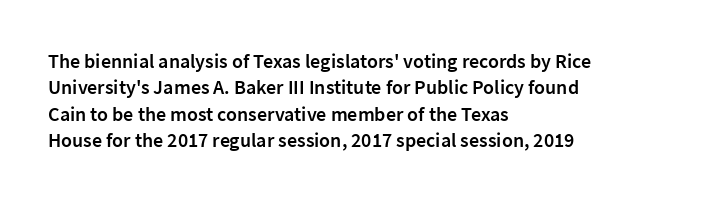
Q: Is the text bold? A: Semi-bold.
Q: Is the text italic (slanted)? A: No, it is upright.
Q: Is the text underlined? A: No.
Q: How is the paragraph aligned? A: Left-aligned.
Q: Is the spacing between letters normal or unusually wide? A: Normal.
Q: Is the spacing between lines tight, normal or loose? A: Normal.
